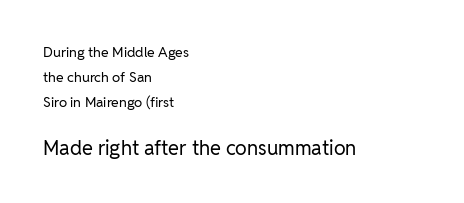
Q: Is the text bold? A: No.
Q: Is the text italic (slanted)? A: No, it is upright.
Q: Is the text underlined? A: No.
Q: How is the paragraph aligned? A: Left-aligned.
Q: Is the spacing between letters normal or unusually wide? A: Normal.
Q: Which block of text is set in a larger size, the first (top) or the second (bottom)? A: The second (bottom) one.
